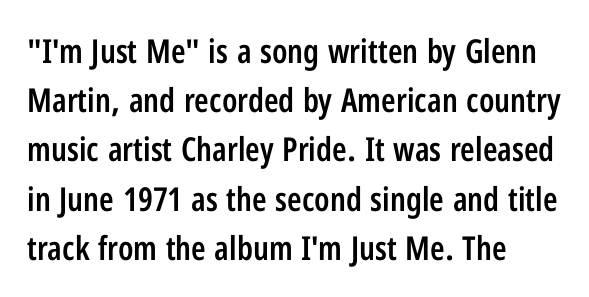
Default kerning and tracking; the words read as compact shapes. Lines of text with bare space underneath. Look at the bottom of the vertical strokes: they stop flat, with no serifs. The typesetter chose a ragged-right arrangement here. The rendering uses a semibold face; strokes are thickened but not to full bold.
